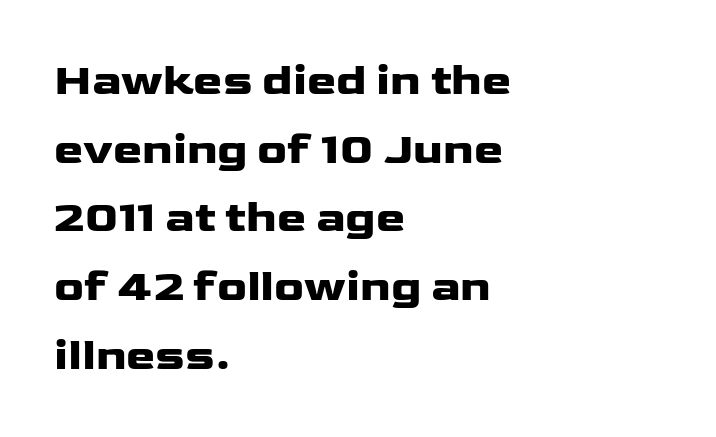
The image shows 44 px heavy, wide sans-serif type, upright; set left-aligned, normal line spacing (1.56x), normal letter spacing, not underlined; low stroke contrast and a medium x-height.
